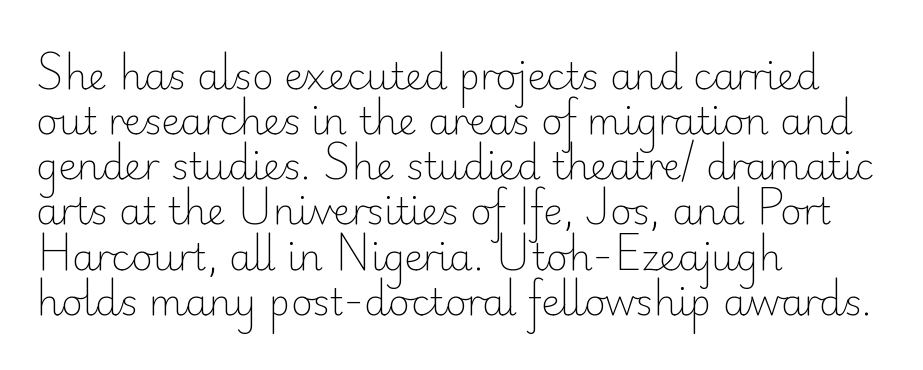
The image shows 37 px light sans-serif type, upright; set left-aligned, line spacing 1.22x, normal letter spacing, not underlined; low stroke contrast and a small x-height.
